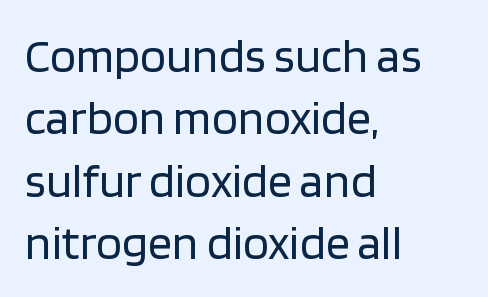
The gaps between neighbouring characters are ordinary and unremarkable. These lines are rendered in a variable-pitch font. The block of text has a typical density, with ordinary space between rows. The text was rendered using a sans face with plain stroke endings. The rag falls on the right side of this text block. Just letters on the line, the space beneath them empty.
